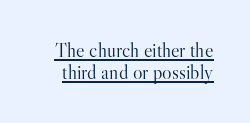
{"italic": "no", "bold": "no", "underline": "yes", "line_spacing": "tight", "line_spacing_ratio": 1.11, "letter_spacing": "normal", "letter_spacing_em": 0.0, "glyph_px": 20}
